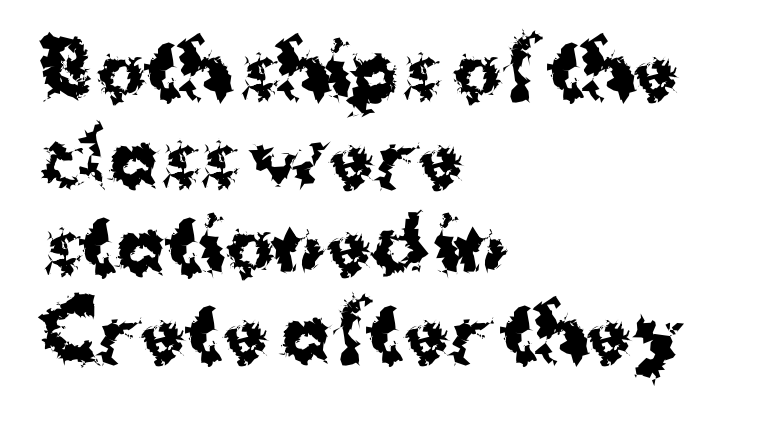
Q: Is the text bold? A: Yes.
Q: Is the text italic (slanted)? A: No, it is upright.
Q: Is the typeface a serif or a sans-serif typeface? A: Sans-serif.
Q: Is the text underlined? A: No.
Q: How is the paragraph aligned? A: Left-aligned.
Q: Is the spacing between letters normal or unusually wide? A: Normal.
Q: Width (condensed, normal, or wide)? A: Normal.
Q: Stroke contrast? A: Medium.
Q: x-height? A: Medium.
Q: Monospaced? A: No.
